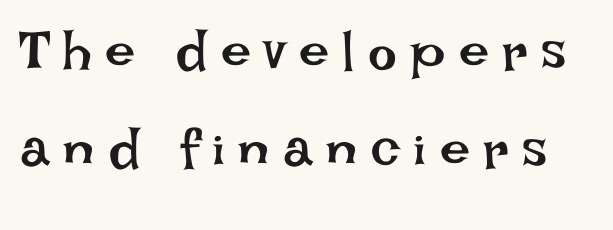
Q: Is the text bold? A: No.
Q: Is the text italic (slanted)? A: No, it is upright.
Q: Is the text underlined? A: No.
Q: Is the spacing between letters normal or unusually wide? A: Unusually wide.
Q: Width (condensed, normal, or wide)? A: Normal.
Q: Stroke contrast? A: Low.
Q: x-height? A: Large.
Q: Monospaced? A: No.
